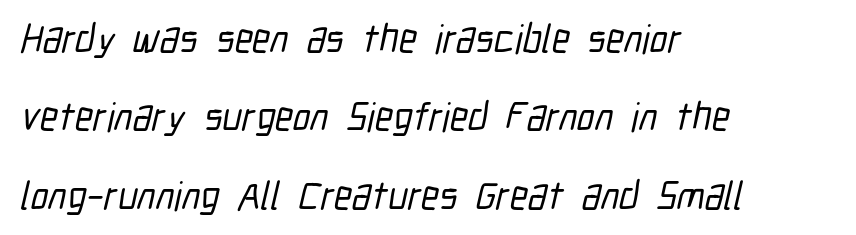
The image shows 40 px condensed sans-serif type; set left-aligned, loose line spacing (1.96x), normal letter spacing, not underlined; low stroke contrast and a medium x-height.
